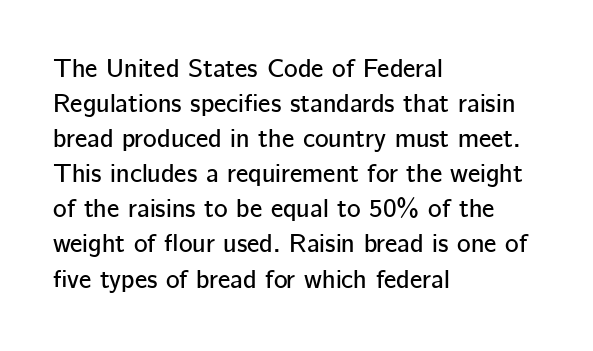
Upright lettering throughout. A classic flush-left, rag-right setting is used for this passage. Underlining? Definitely not there. The passage shown stacks its lines at a standard gap. The letterforms sit shoulder to shoulder at normal distance.
